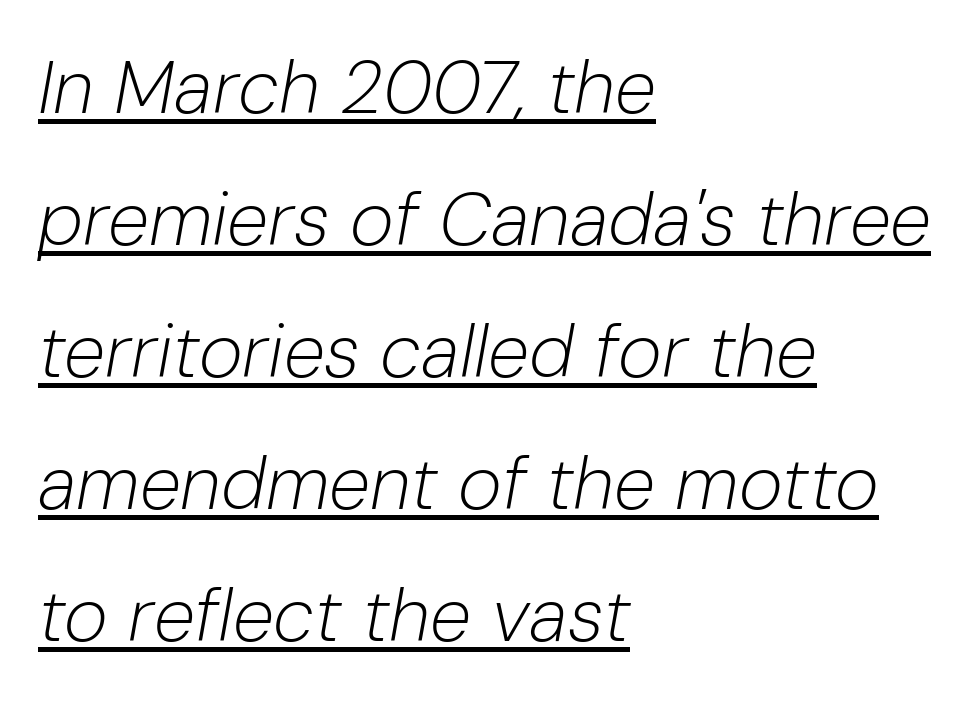
The image shows 75 px light type, italic (leaning right); set left-aligned, line spacing 1.76x, normal letter spacing, underlined; low stroke contrast and a medium x-height.
